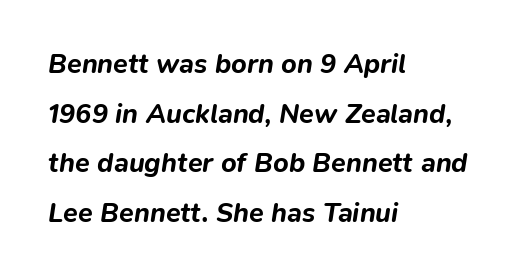
The image shows 27 px bold type, italic (leaning right); set left-aligned, line spacing 1.84x, normal letter spacing, not underlined.
